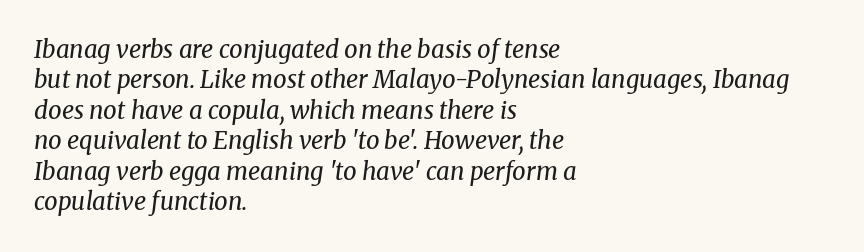
The leading is moderate, giving the passage an even texture. Notice how the passage keeps a crisp vertical edge on the left only. Quick note: underline off. Is the type slanted? Yes — the strokes lean at a clear angle.
